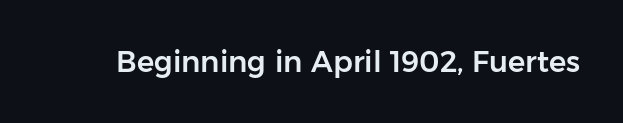
The image shows 29 px sans-serif type, upright; set normal letter spacing, not underlined; low stroke contrast and a medium x-height.
